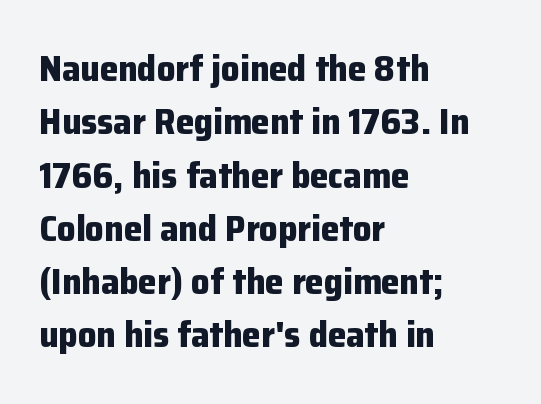
{"serif": "no", "italic": "no", "bold": "yes", "weight": "bold", "width": "normal", "stroke_contrast": "low", "x_height": "medium", "monospaced": "no", "underline": "no", "align": "left", "line_spacing": "normal", "line_spacing_ratio": 1.44, "letter_spacing": "normal", "letter_spacing_em": 0.0, "glyph_px": 37}
